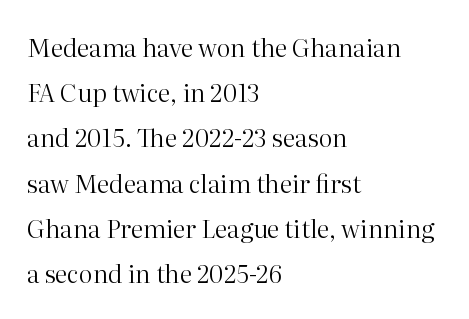
{"italic": "no", "bold": "no", "underline": "no", "align": "left", "line_spacing_ratio": 1.81, "letter_spacing": "normal", "letter_spacing_em": 0.0, "glyph_px": 25}
